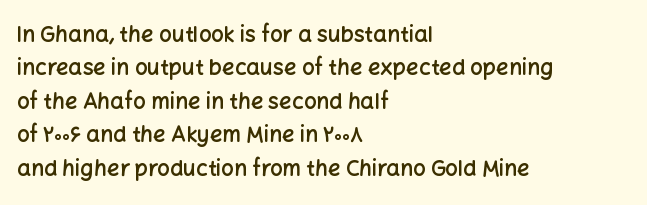
The image shows 22 px text type, upright; set left-aligned, normal line spacing (1.52x), normal letter spacing, not underlined.
